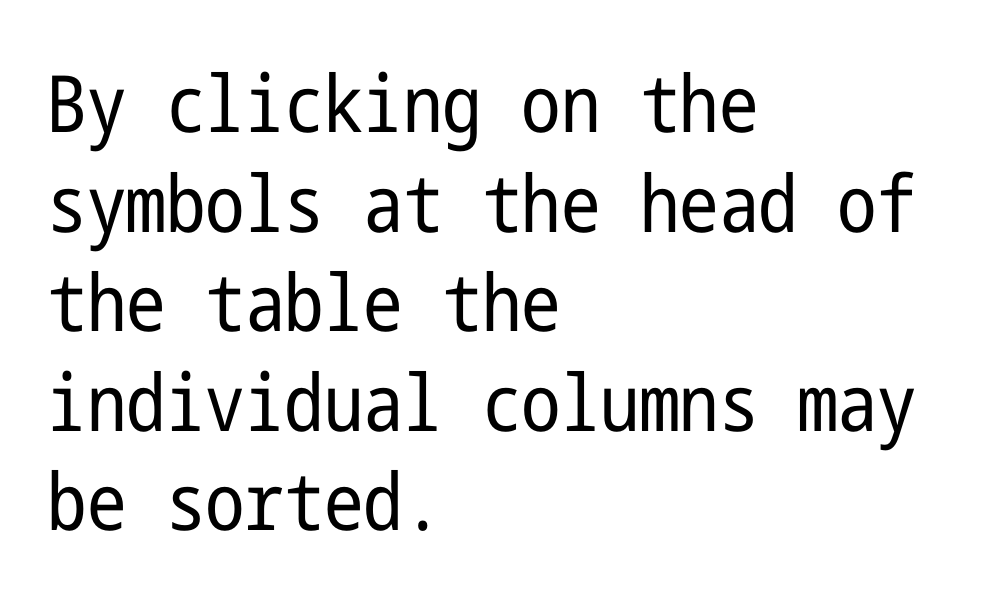
Q: Is the text bold? A: No.
Q: Is the text italic (slanted)? A: No, it is upright.
Q: Is the typeface a serif or a sans-serif typeface? A: Sans-serif.
Q: Is the text underlined? A: No.
Q: How is the paragraph aligned? A: Left-aligned.
Q: Is the spacing between letters normal or unusually wide? A: Normal.
Q: Is the spacing between lines tight, normal or loose? A: Normal.
Q: Width (condensed, normal, or wide)? A: Condensed.
Q: Stroke contrast? A: Low.
Q: x-height? A: Medium.
